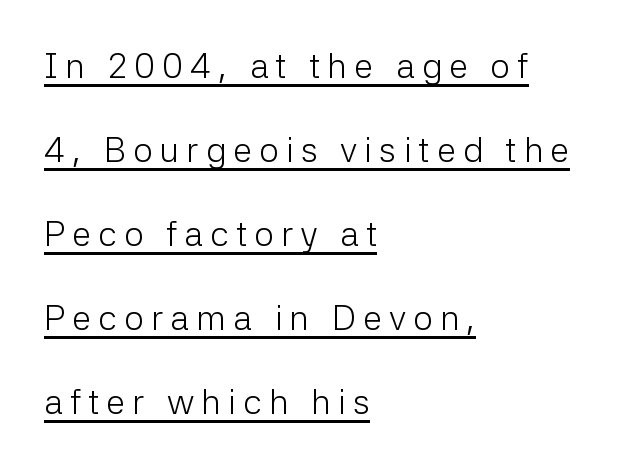
{"serif": "no", "italic": "no", "bold": "no", "weight": "light", "width": "normal", "stroke_contrast": "low", "x_height": "medium", "monospaced": "no", "underline": "yes", "align": "left", "line_spacing": "loose", "line_spacing_ratio": 2.4, "letter_spacing": "wide", "letter_spacing_em": 0.2, "glyph_px": 35}
